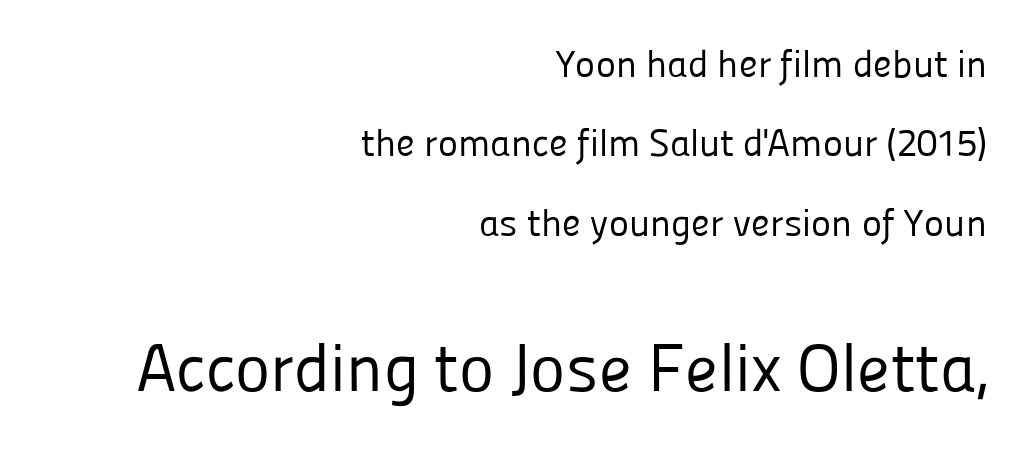
The image shows 67 px regular-weight sans-serif type, upright; set right-aligned, loose line spacing (2.09x), normal letter spacing, not underlined; the second (bottom) block is 1.76x larger; low stroke contrast and a medium x-height.
